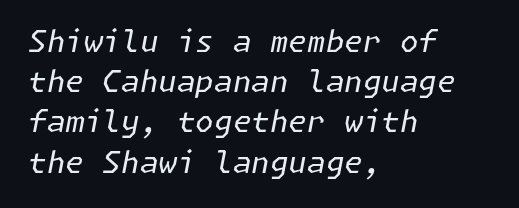
A light-to-regular cut is what we see here. Leading: standard. Glyph-to-glyph distance matches everyday printed text. Check under the words: just untouched page.
